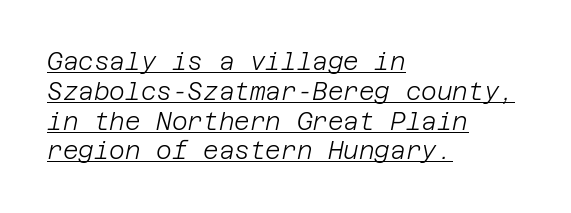
Q: Is the text bold? A: No.
Q: Is the text italic (slanted)? A: Yes, it leans right by about 12 degrees.
Q: Is the text underlined? A: Yes.
Q: How is the paragraph aligned? A: Left-aligned.
Q: Is the spacing between letters normal or unusually wide? A: Normal.
